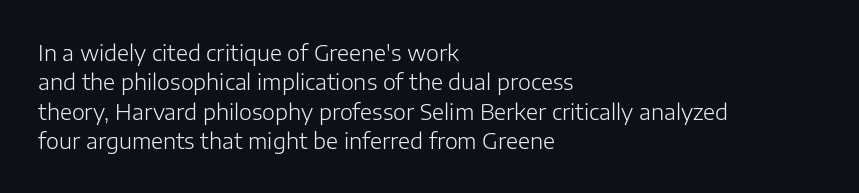
Q: Is the text bold? A: No.
Q: Is the text italic (slanted)? A: No, it is upright.
Q: Is the text underlined? A: No.
Q: How is the paragraph aligned? A: Left-aligned.
Q: Is the spacing between letters normal or unusually wide? A: Normal.
Q: Is the spacing between lines tight, normal or loose? A: Normal.
